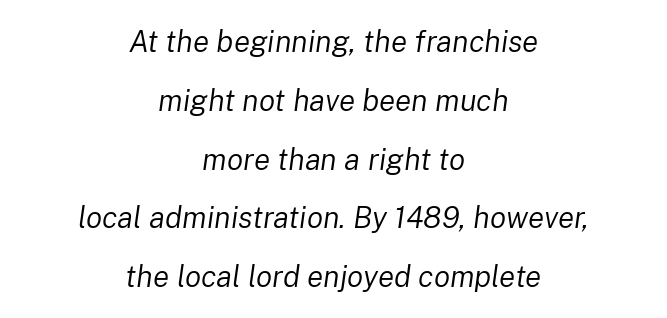
The image shows 30 px regular-weight type, italic (leaning right); set centered, loose line spacing (1.96x), normal letter spacing, not underlined; low stroke contrast and a medium x-height.
